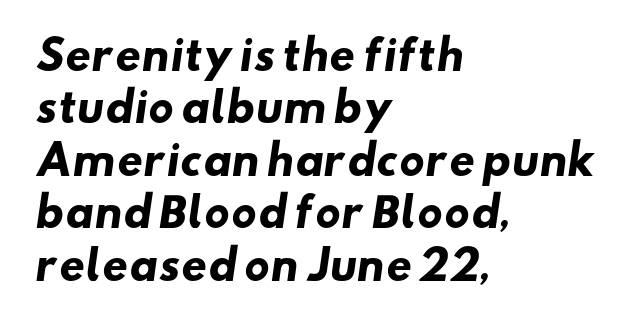
Spacing between characters is what you'd get straight out of the box. The passage shown is typeset with a sans-serif family. The zone under the glyphs is completely vacant. On the weight axis this lands at bold, roughly 700. A typesetter would call this leading conventional body-copy spacing.
